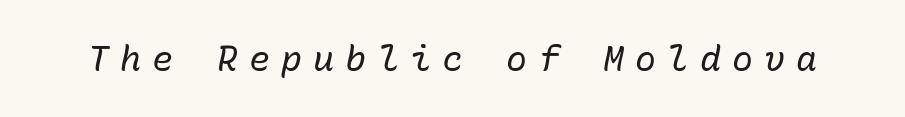
Q: Is the text bold? A: No.
Q: Is the text italic (slanted)? A: Yes, it leans right by about 10 degrees.
Q: Is the text underlined? A: No.
Q: Is the spacing between letters normal or unusually wide? A: Unusually wide.
Q: Width (condensed, normal, or wide)? A: Normal.
Q: Stroke contrast? A: Low.
Q: x-height? A: Medium.
Q: Monospaced? A: Yes.
